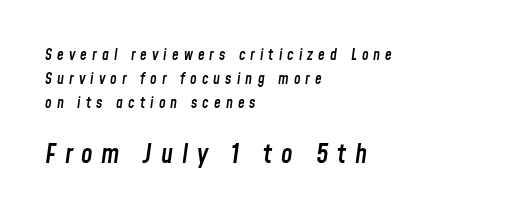
These lines are set flush left with a ragged right edge. The strokes are fattened partway — semibold, not bold. Descenders hang freely into open space. Someone cranked the tracking dial way up on this one. Does the lettering tilt? It does — this is italic. This block has exactly the height ordinary leading produces.
